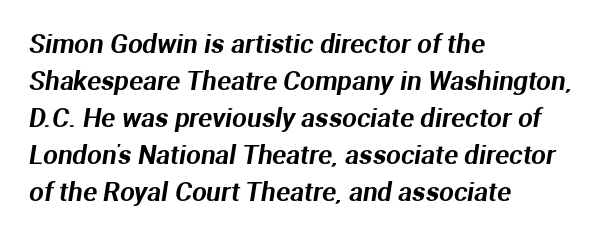
The image shows 26 px text type; set left-aligned, normal line spacing (1.42x), normal letter spacing, not underlined.
